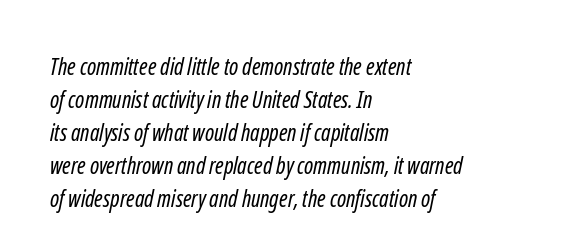
{"bold": "no", "underline": "no", "align": "left", "line_spacing": "normal", "line_spacing_ratio": 1.43, "letter_spacing": "normal", "letter_spacing_em": 0.0, "glyph_px": 23}
